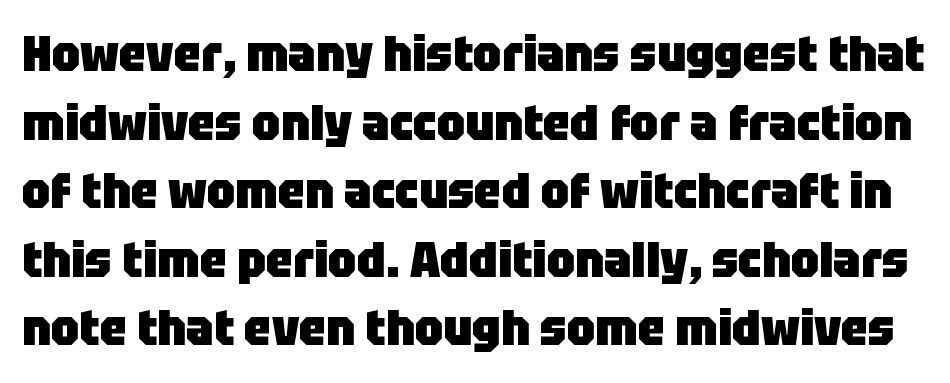
Q: Is the text bold? A: Yes.
Q: Is the text italic (slanted)? A: No, it is upright.
Q: Is the typeface a serif or a sans-serif typeface? A: Sans-serif.
Q: Is the text underlined? A: No.
Q: Is the spacing between letters normal or unusually wide? A: Normal.
Q: Is the spacing between lines tight, normal or loose? A: Normal.
Q: Width (condensed, normal, or wide)? A: Normal.
Q: Stroke contrast? A: Low.
Q: x-height? A: Large.
Q: Monospaced? A: No.
